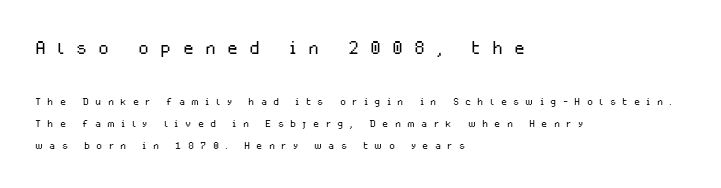
Q: Is the text bold? A: No.
Q: Is the text italic (slanted)? A: No, it is upright.
Q: Is the text underlined? A: No.
Q: How is the paragraph aligned? A: Left-aligned.
Q: Is the spacing between letters normal or unusually wide? A: Unusually wide.
Q: Is the spacing between lines tight, normal or loose? A: Normal.
Q: Which block of text is set in a larger size, the first (top) or the second (bottom)? A: The first (top) one.
